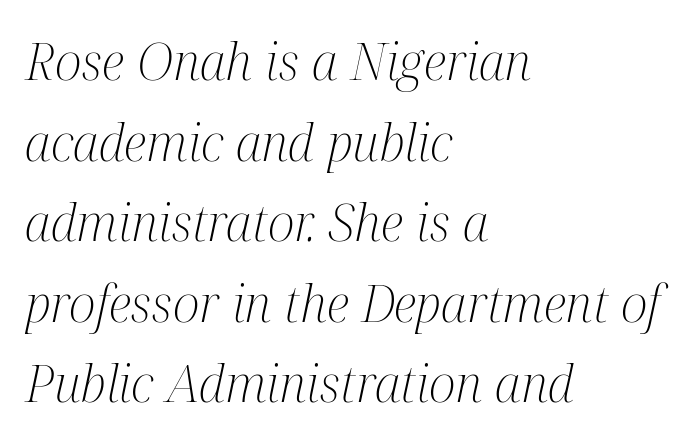
The image shows 51 px light, condensed serif type, italic (leaning right); set left-aligned, normal line spacing (1.58x), normal letter spacing, not underlined; medium stroke contrast and a medium x-height.
